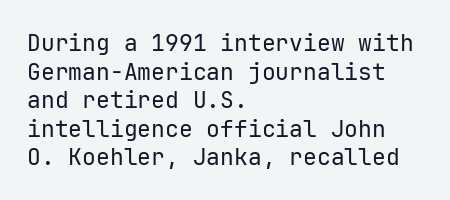
Beneath every word, the page is bare. On a weight scale, this lands at 450 or below. Look at the tracking — it's just the regular setting, nothing added. The typesetter chose a ragged-right arrangement here. Upright lettering throughout.
